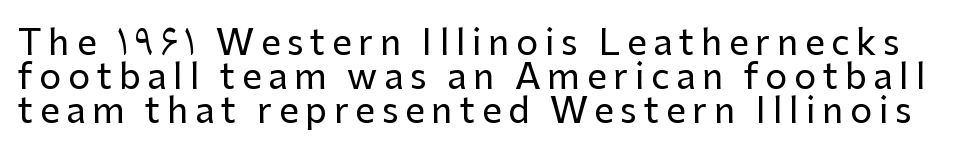
Q: Is the text italic (slanted)? A: No, it is upright.
Q: Is the typeface a serif or a sans-serif typeface? A: Sans-serif.
Q: Is the text underlined? A: No.
Q: Is the spacing between lines tight, normal or loose? A: Tight.
Q: Width (condensed, normal, or wide)? A: Normal.
Q: Stroke contrast? A: Low.
Q: x-height? A: Medium.
Q: Monospaced? A: No.
